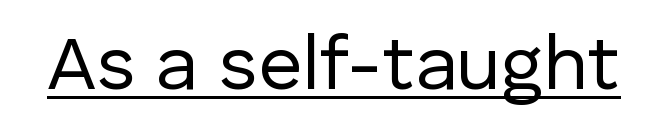
The font family rendered here belongs to the sans-serif group. These lines are rendered in a variable-pitch font. These lines keep a tight, regular rhythm from letter to letter. Letters have the restrained weight of plain body copy at most. The specimen includes a rule beneath the text block's lines. Ascenders rise straight up at ninety degrees.
